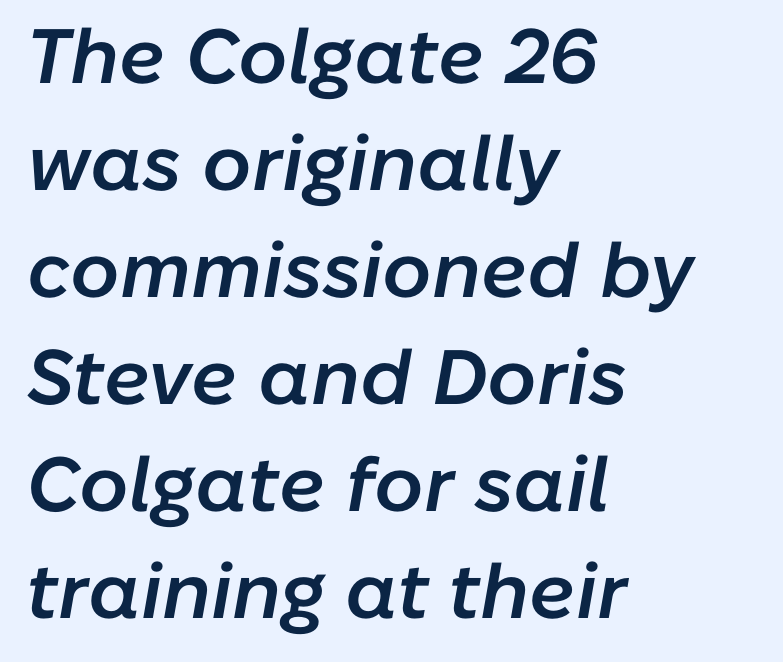
The image shows 77 px semibold type, italic (leaning right); set left-aligned, normal line spacing (1.39x), normal letter spacing, not underlined; low stroke contrast and a medium x-height.
